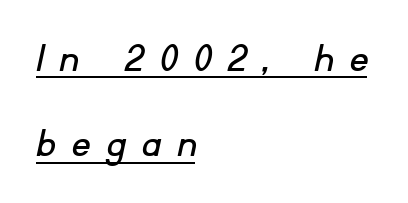
Q: Is the typeface a serif or a sans-serif typeface? A: Sans-serif.
Q: Is the text underlined? A: Yes.
Q: How is the paragraph aligned? A: Left-aligned.
Q: Is the spacing between letters normal or unusually wide? A: Unusually wide.
Q: Is the spacing between lines tight, normal or loose? A: Loose.
Q: Width (condensed, normal, or wide)? A: Normal.
Q: Stroke contrast? A: Low.
Q: x-height? A: Small.
Q: Monospaced? A: No.
